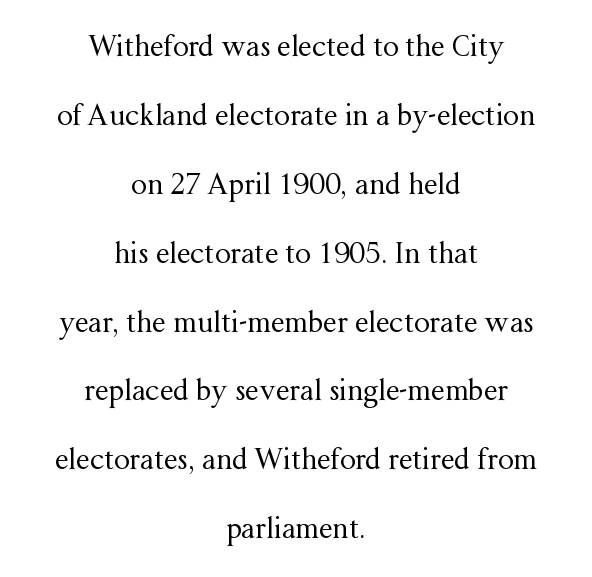
{"serif": "yes", "italic": "no", "bold": "no", "weight": "regular", "width": "normal", "stroke_contrast": "medium", "x_height": "medium", "monospaced": "no", "underline": "no", "align": "center", "line_spacing": "loose", "line_spacing_ratio": 2.46, "letter_spacing": "normal", "letter_spacing_em": 0.0, "glyph_px": 28}
